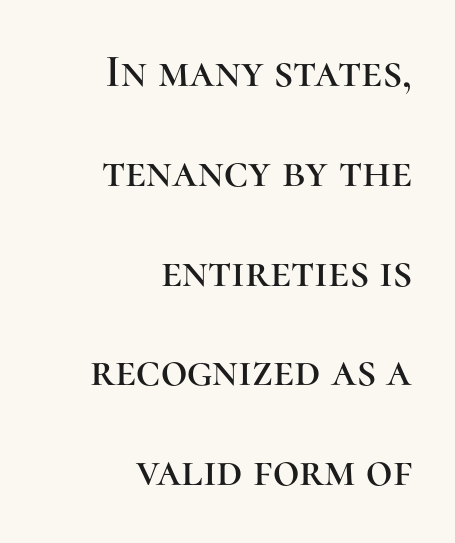
{"serif": "yes", "italic": "no", "width": "normal", "stroke_contrast": "high", "x_height": "medium", "monospaced": "no", "underline": "no", "align": "right", "line_spacing": "loose", "line_spacing_ratio": 2.17, "letter_spacing": "normal", "letter_spacing_em": 0.0, "glyph_px": 46}
